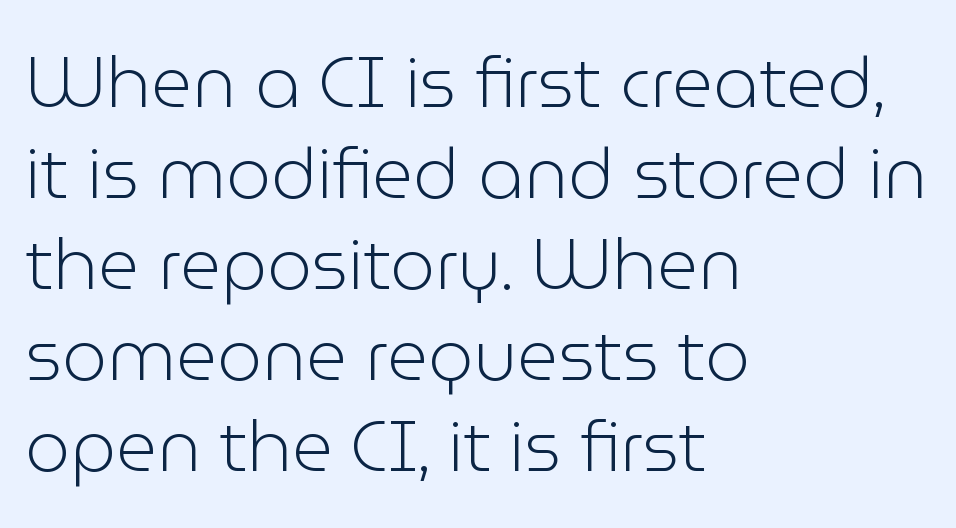
{"serif": "no", "italic": "no", "bold": "no", "weight": "light", "width": "normal", "stroke_contrast": "low", "x_height": "medium", "monospaced": "no", "underline": "no", "align": "left", "line_spacing": "normal", "line_spacing_ratio": 1.28, "letter_spacing": "normal", "letter_spacing_em": 0.0, "glyph_px": 71}
